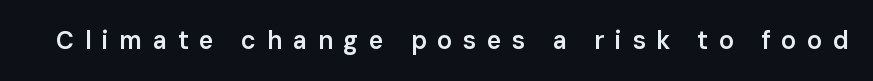
Q: Is the text bold? A: Semi-bold.
Q: Is the text italic (slanted)? A: No, it is upright.
Q: Is the text underlined? A: No.
Q: Is the spacing between letters normal or unusually wide? A: Unusually wide.
